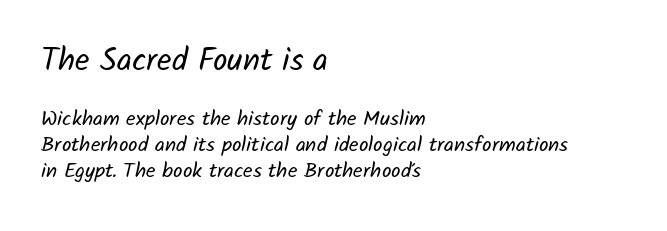
Q: Is the text bold? A: No.
Q: Is the typeface a serif or a sans-serif typeface? A: Sans-serif.
Q: Is the text underlined? A: No.
Q: How is the paragraph aligned? A: Left-aligned.
Q: Is the spacing between letters normal or unusually wide? A: Normal.
Q: Which block of text is set in a larger size, the first (top) or the second (bottom)? A: The first (top) one.
Q: Width (condensed, normal, or wide)? A: Normal.
Q: Stroke contrast? A: Low.
Q: x-height? A: Medium.
Q: Monospaced? A: No.
